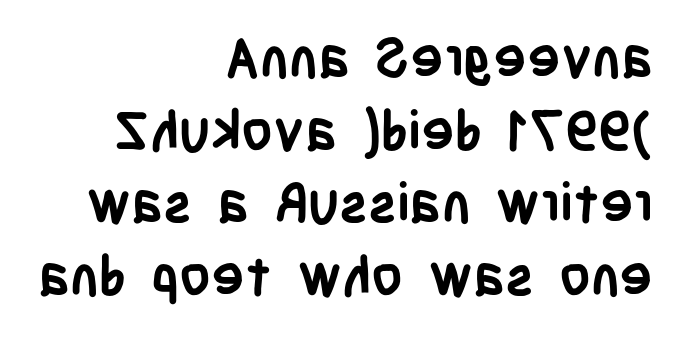
Typeset ragged left — the right edge is the straight one. The type is set solid horizontally, with unmodified tracking. The glyphs are unaccompanied by any horizontal stroke below them. Quick note: interline space is typical. Posture: upright roman.
